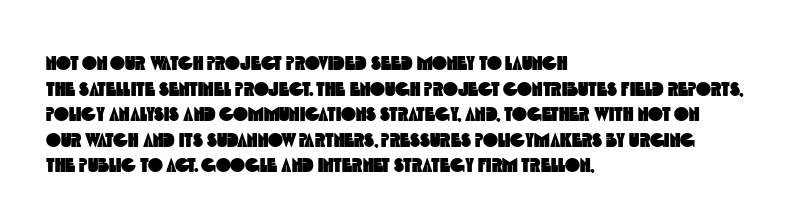
The image shows 20 px text type; set left-aligned, normal line spacing (1.28x), normal letter spacing, not underlined.
